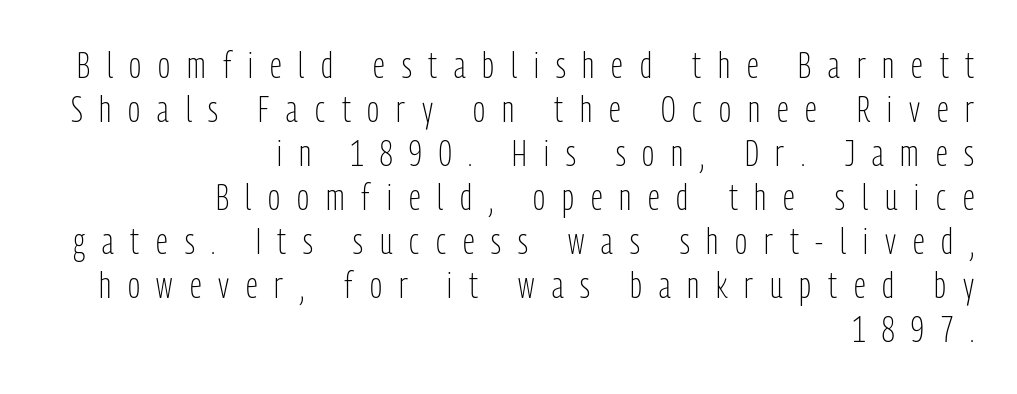
The image shows 36 px light, condensed sans-serif type, upright; set right-aligned, line spacing 1.22x, unusually wide letter spacing (+0.47 em), not underlined; low stroke contrast and a medium x-height.
